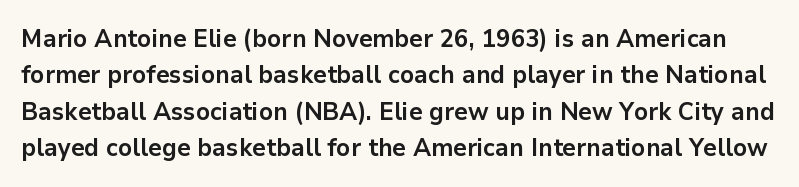
{"italic": "no", "bold": "yes", "underline": "no", "line_spacing": "normal", "line_spacing_ratio": 1.46, "letter_spacing": "normal", "letter_spacing_em": 0.0, "glyph_px": 25}
